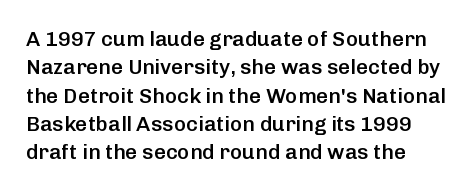
A semibold gives these letters moderate extra thickness, short of bold. Whoever set this chose a conventional vertical rhythm. The letters stand straight up with perfectly vertical stems. Decoration check: the copy has no underline.
